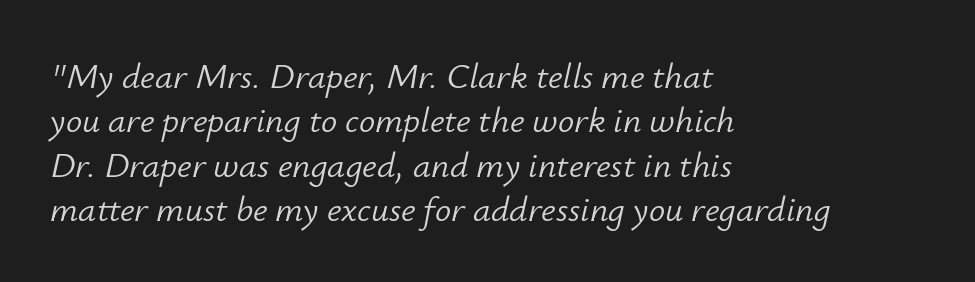
{"italic": "yes", "lean": "right", "slant_degrees": 12, "bold": "no", "weight": "light", "width": "normal", "stroke_contrast": "low", "x_height": "small", "monospaced": "no", "underline": "no", "align": "left", "line_spacing_ratio": 1.23, "letter_spacing": "normal", "letter_spacing_em": 0.0, "glyph_px": 36}
